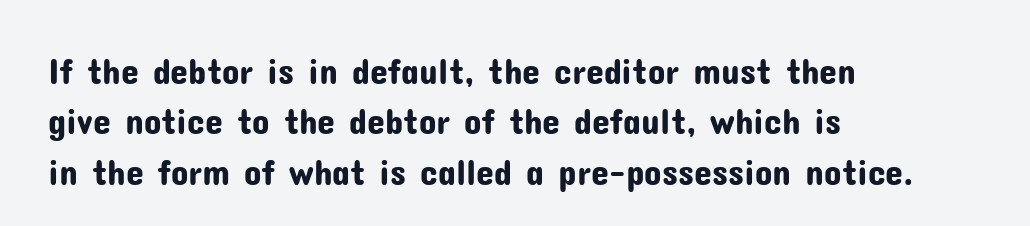
The image shows 36 px sans-serif type, upright; set left-aligned, normal line spacing (1.4x), normal letter spacing, not underlined; low stroke contrast and a medium x-height.
